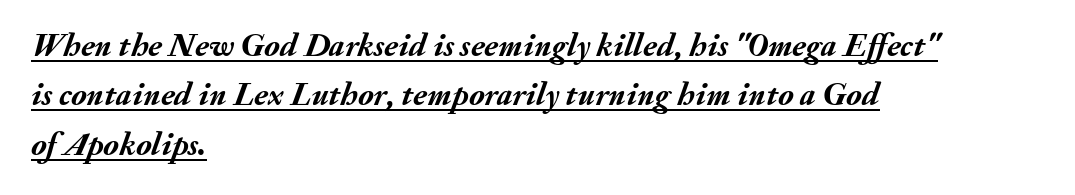
The image shows 33 px semibold type, italic (leaning right); set left-aligned, normal line spacing (1.5x), normal letter spacing, underlined; medium stroke contrast and a small x-height.
